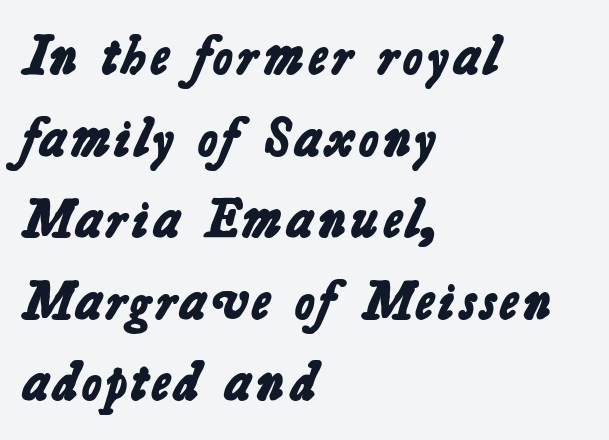
The image shows 54 px bold sans-serif type; set left-aligned, normal line spacing (1.51x), normal letter spacing, not underlined; low stroke contrast and a medium x-height.
